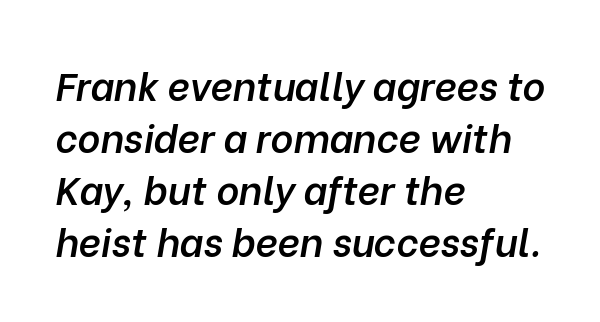
The image shows 39 px semibold type, italic (leaning right); set left-aligned, normal line spacing (1.33x), normal letter spacing, not underlined; low stroke contrast and a medium x-height.
